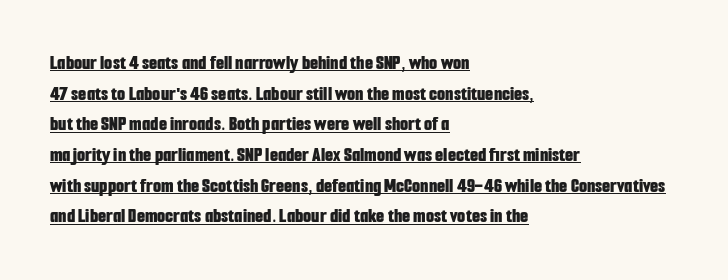
Q: Is the text bold? A: Yes.
Q: Is the text italic (slanted)? A: No, it is upright.
Q: Is the text underlined? A: Yes.
Q: How is the paragraph aligned? A: Left-aligned.
Q: Is the spacing between letters normal or unusually wide? A: Normal.
Q: Is the spacing between lines tight, normal or loose? A: Normal.
